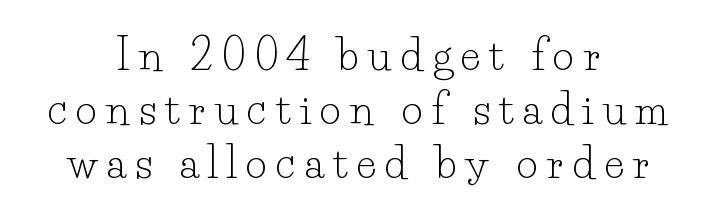
Where is the straight margin? There isn't one; the lines are centered. The line texture is sparse and dotted thanks to wide tracking. The rendering uses natural spacing where letterforms have individual widths. Heaviness? Minimal to ordinary, like unemphasized prose.
